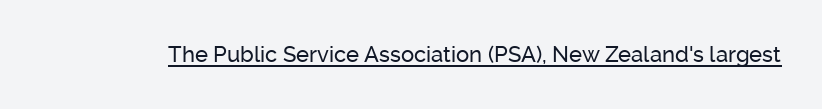
Compared with typical body copy, the letter spacing here is the same. Honestly, the underline is the first thing you notice here. No italicization has been applied; the sample stays upright.
